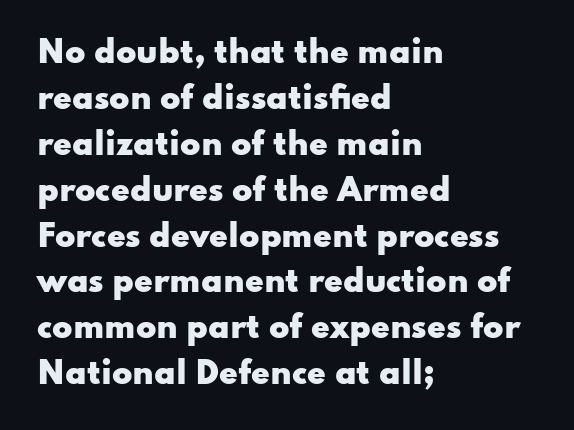
The image shows 30 px heavy, wide sans-serif type, upright; set left-aligned, normal line spacing (1.53x), normal letter spacing, not underlined; low stroke contrast and a small x-height.
